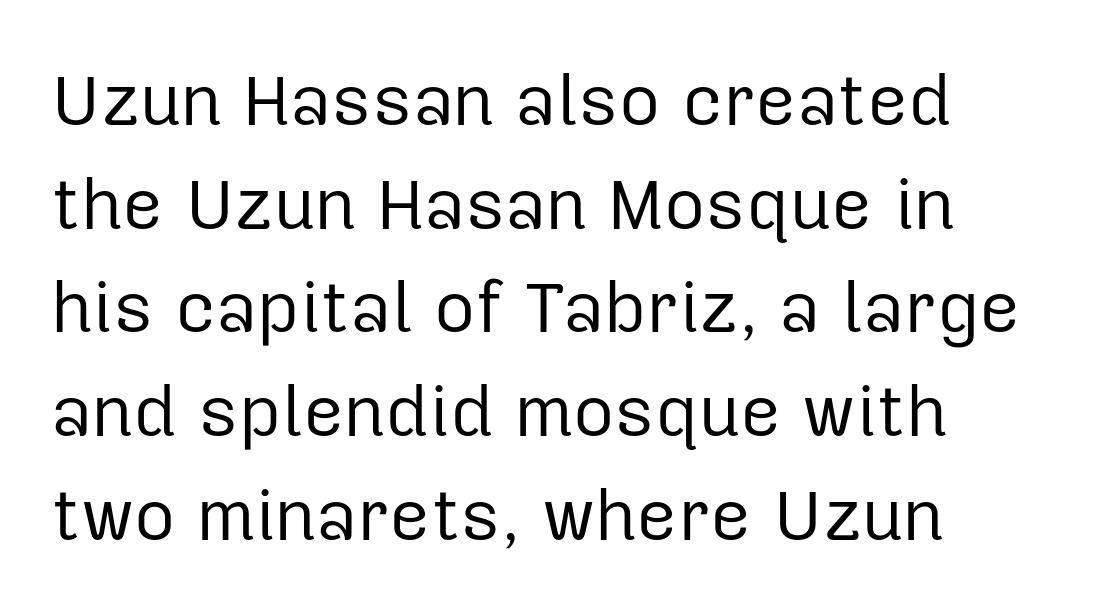
This rendering leaves character spacing at its baseline value. Posture: upright roman. Beneath every word, the page is bare. Weight: not bold — regular or lighter. Looks like regular typesetting: each glyph gets only the width it needs.
